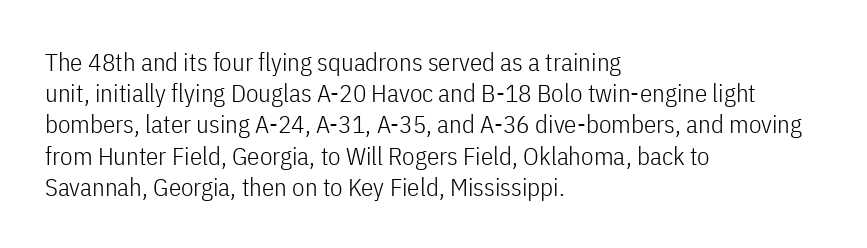
The image shows 25 px text type, upright; set left-aligned, normal line spacing (1.25x), normal letter spacing, not underlined.
